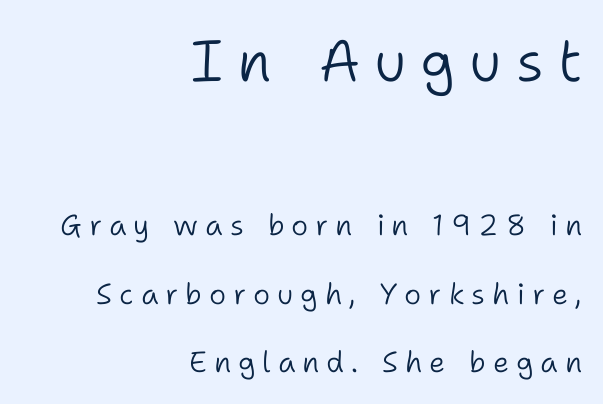
{"serif": "no", "italic": "no", "bold": "no", "weight": "light", "width": "normal", "stroke_contrast": "low", "x_height": "medium", "monospaced": "no", "underline": "no", "align": "right", "line_spacing": "loose", "line_spacing_ratio": 2.37, "letter_spacing": "wide", "letter_spacing_em": 0.24, "larger_block": "first", "size_ratio": 2.0, "glyph_px": 58}
